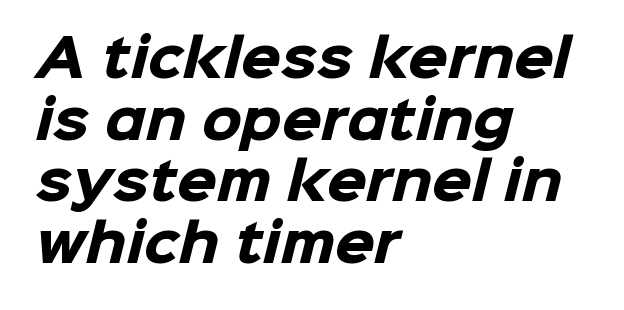
The passage shown is not underscored anywhere. These lines are rendered in a variable-pitch font. What stands out about the letter spacing? Nothing — it is the standard amount. Strokes here are thick enough to call this a true bold. What kind of face is this? One without serifs — a sans.
